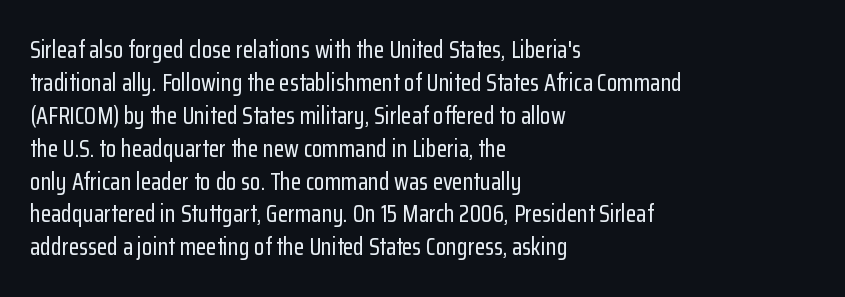
Q: Is the text italic (slanted)? A: No, it is upright.
Q: Is the text underlined? A: No.
Q: How is the paragraph aligned? A: Left-aligned.
Q: Is the spacing between letters normal or unusually wide? A: Normal.
Q: Is the spacing between lines tight, normal or loose? A: Normal.
